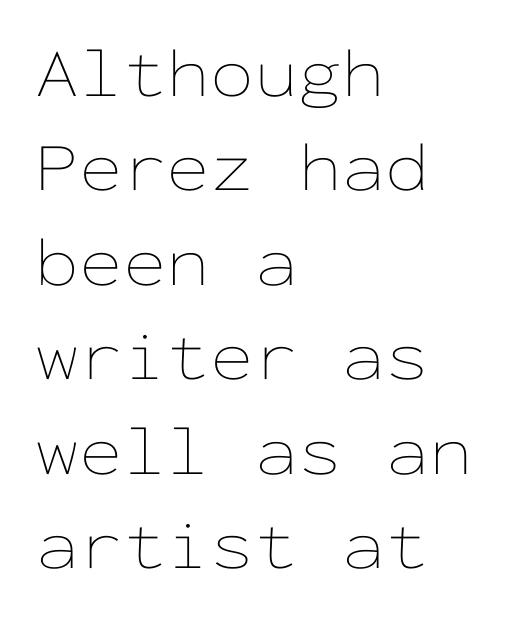
{"italic": "no", "bold": "no", "weight": "thin", "width": "wide", "stroke_contrast": "low", "x_height": "medium", "monospaced": "yes", "underline": "no", "align": "left", "line_spacing": "normal", "line_spacing_ratio": 1.35, "letter_spacing": "normal", "letter_spacing_em": 0.0, "glyph_px": 70}
